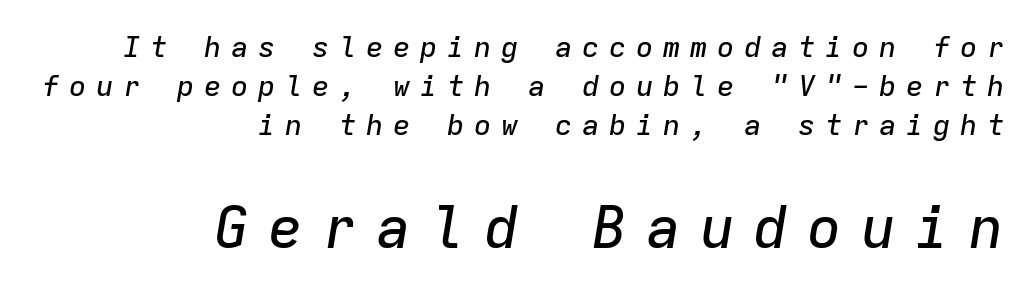
{"italic": "yes", "lean": "right", "slant_degrees": 9, "width": "normal", "stroke_contrast": "low", "x_height": "medium", "monospaced": "yes", "underline": "no", "align": "right", "line_spacing": "normal", "line_spacing_ratio": 1.34, "letter_spacing": "wide", "letter_spacing_em": 0.33, "larger_block": "second", "size_ratio": 2.0, "glyph_px": 58}
